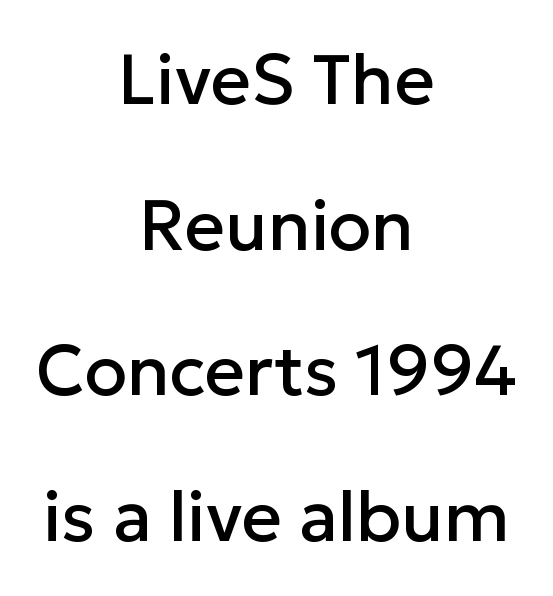
Q: Is the text italic (slanted)? A: No, it is upright.
Q: Is the typeface a serif or a sans-serif typeface? A: Sans-serif.
Q: Is the text underlined? A: No.
Q: How is the paragraph aligned? A: Centered.
Q: Is the spacing between letters normal or unusually wide? A: Normal.
Q: Is the spacing between lines tight, normal or loose? A: Loose.
Q: Width (condensed, normal, or wide)? A: Normal.
Q: Stroke contrast? A: Low.
Q: x-height? A: Medium.
Q: Monospaced? A: No.
